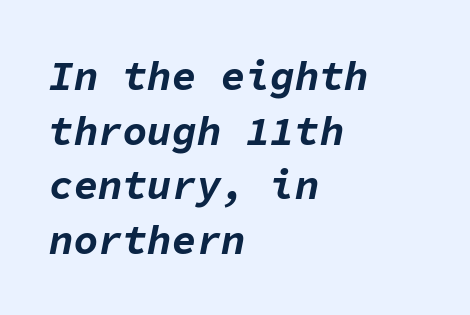
Q: Is the text bold? A: Yes.
Q: Is the text italic (slanted)? A: Yes, it leans right by about 11 degrees.
Q: Is the text underlined? A: No.
Q: How is the paragraph aligned? A: Left-aligned.
Q: Is the spacing between letters normal or unusually wide? A: Normal.
Q: Is the spacing between lines tight, normal or loose? A: Normal.
Q: Width (condensed, normal, or wide)? A: Normal.
Q: Stroke contrast? A: Low.
Q: x-height? A: Medium.
Q: Monospaced? A: Yes.
